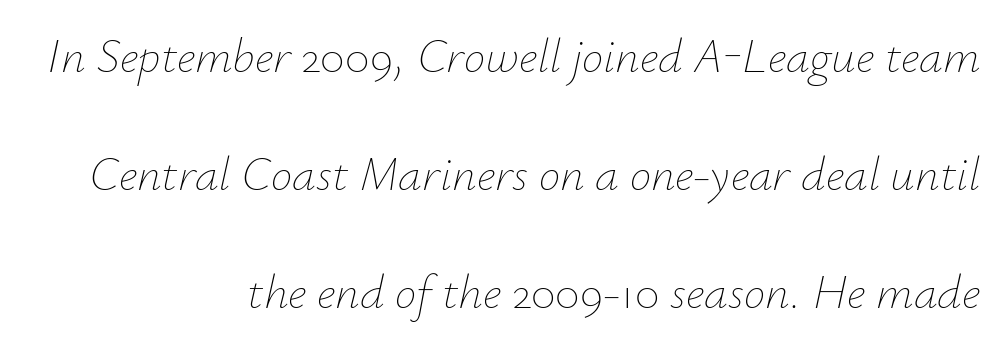
{"italic": "yes", "lean": "right", "slant_degrees": 12, "bold": "no", "weight": "thin", "width": "normal", "stroke_contrast": "low", "x_height": "small", "monospaced": "no", "underline": "no", "align": "right", "line_spacing": "loose", "line_spacing_ratio": 2.46, "letter_spacing": "normal", "letter_spacing_em": 0.0, "glyph_px": 48}
